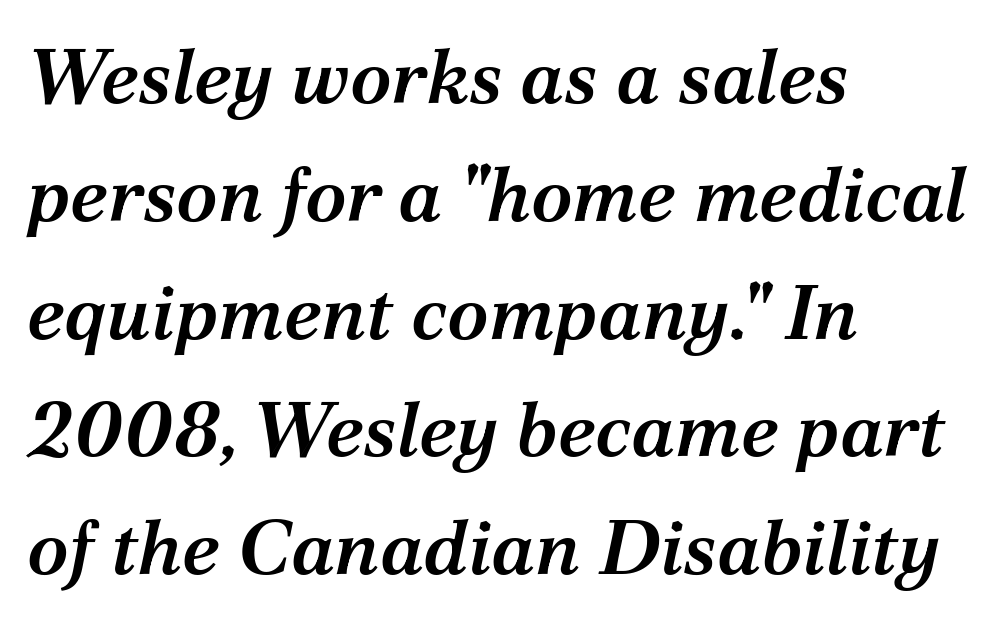
Q: Is the text bold? A: Semi-bold.
Q: Is the text italic (slanted)? A: Yes, it leans right by about 12 degrees.
Q: Is the typeface a serif or a sans-serif typeface? A: Serif.
Q: Is the text underlined? A: No.
Q: How is the paragraph aligned? A: Left-aligned.
Q: Is the spacing between letters normal or unusually wide? A: Normal.
Q: Is the spacing between lines tight, normal or loose? A: Normal.
Q: Width (condensed, normal, or wide)? A: Normal.
Q: Stroke contrast? A: Medium.
Q: x-height? A: Medium.
Q: Monospaced? A: No.
